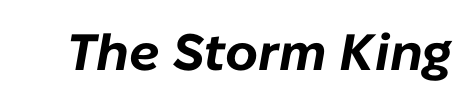
Is the type slanted? Yes — the strokes lean at a clear angle. Proportional: the letters do not fall into vertical columns. Strokes here are thick enough to call this a true bold. Lines of text with bare space underneath. The gaps between neighbouring characters are ordinary and unremarkable.
